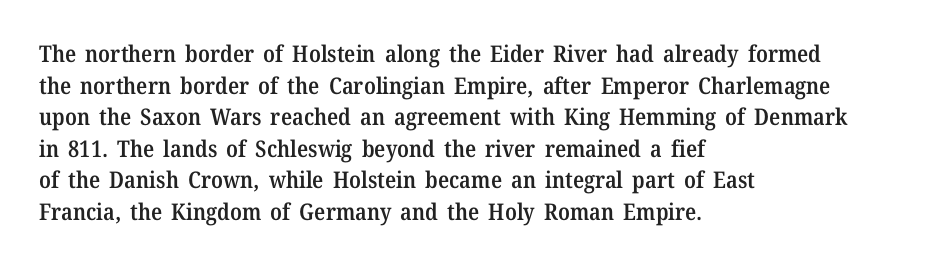
Q: Is the text bold? A: Semi-bold.
Q: Is the text italic (slanted)? A: No, it is upright.
Q: Is the text underlined? A: No.
Q: How is the paragraph aligned? A: Left-aligned.
Q: Is the spacing between letters normal or unusually wide? A: Normal.
Q: Is the spacing between lines tight, normal or loose? A: Normal.
